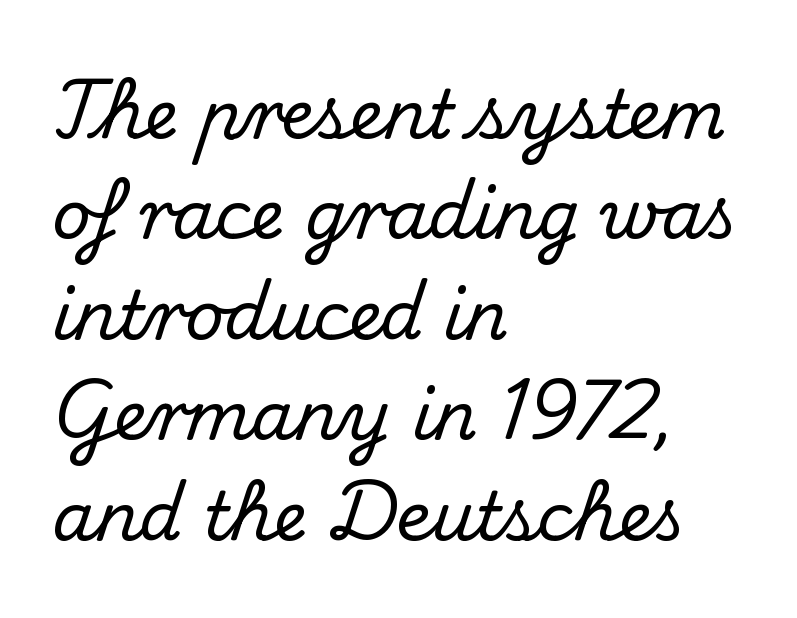
The image shows 67 px serif type; set left-aligned, normal line spacing (1.5x), normal letter spacing, not underlined; medium stroke contrast and a small x-height.
